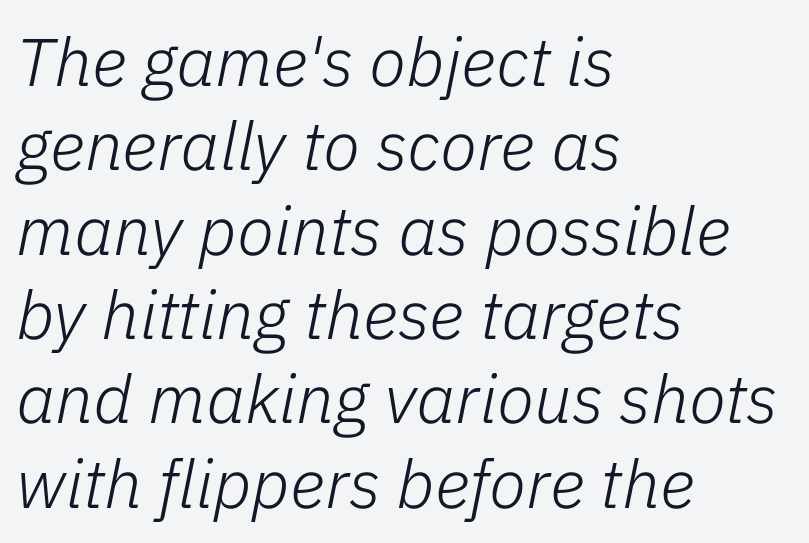
{"italic": "yes", "lean": "right", "slant_degrees": 11, "bold": "no", "weight": "light", "width": "normal", "stroke_contrast": "low", "x_height": "medium", "monospaced": "no", "underline": "no", "align": "left", "line_spacing_ratio": 1.24, "letter_spacing": "normal", "letter_spacing_em": 0.0, "glyph_px": 68}
